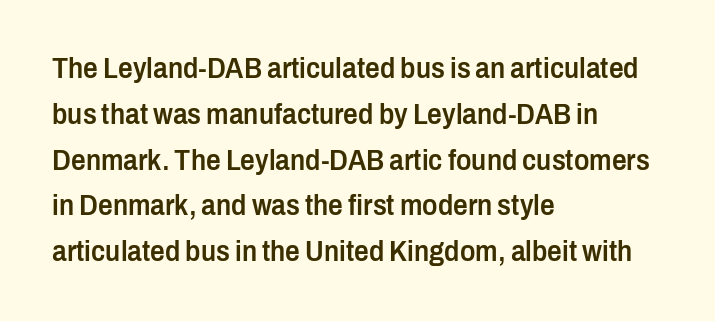
Q: Is the text bold? A: Semi-bold.
Q: Is the text italic (slanted)? A: No, it is upright.
Q: Is the typeface a serif or a sans-serif typeface? A: Sans-serif.
Q: Is the text underlined? A: No.
Q: How is the paragraph aligned? A: Left-aligned.
Q: Is the spacing between letters normal or unusually wide? A: Normal.
Q: Is the spacing between lines tight, normal or loose? A: Normal.
Q: Width (condensed, normal, or wide)? A: Condensed.
Q: Stroke contrast? A: Low.
Q: x-height? A: Medium.
Q: Monospaced? A: No.
